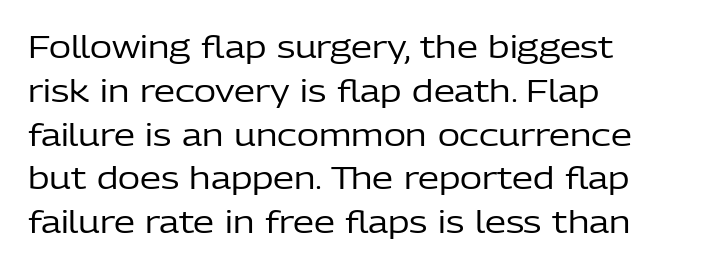
{"serif": "no", "italic": "no", "bold": "no", "weight": "regular", "width": "normal", "stroke_contrast": "low", "x_height": "medium", "monospaced": "no", "underline": "no", "align": "left", "line_spacing": "normal", "line_spacing_ratio": 1.46, "letter_spacing": "normal", "letter_spacing_em": 0.0, "glyph_px": 30}
